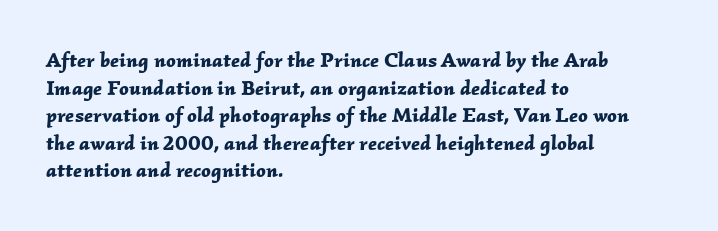
The image shows 21 px bold type, italic (leaning right); set left-aligned, normal line spacing (1.31x), normal letter spacing, not underlined.
